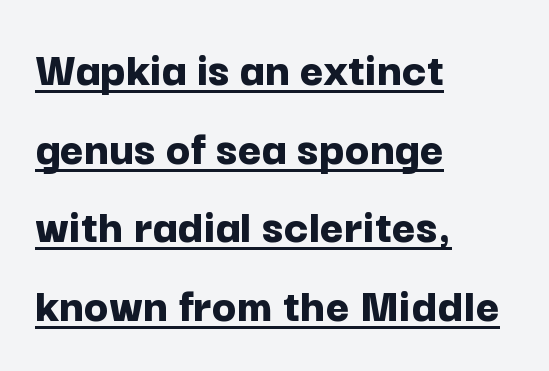
Q: Is the text bold? A: Yes.
Q: Is the text italic (slanted)? A: No, it is upright.
Q: Is the typeface a serif or a sans-serif typeface? A: Sans-serif.
Q: Is the text underlined? A: Yes.
Q: How is the paragraph aligned? A: Left-aligned.
Q: Is the spacing between letters normal or unusually wide? A: Normal.
Q: Is the spacing between lines tight, normal or loose? A: Normal.
Q: Width (condensed, normal, or wide)? A: Normal.
Q: Stroke contrast? A: Low.
Q: x-height? A: Medium.
Q: Monospaced? A: No.
